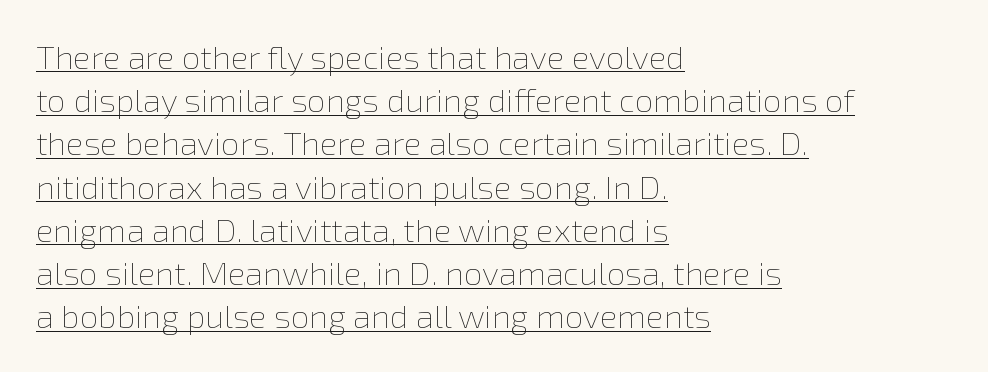
Q: Is the text bold? A: No.
Q: Is the text italic (slanted)? A: No, it is upright.
Q: Is the text underlined? A: Yes.
Q: How is the paragraph aligned? A: Left-aligned.
Q: Is the spacing between letters normal or unusually wide? A: Normal.
Q: Is the spacing between lines tight, normal or loose? A: Normal.
Q: Width (condensed, normal, or wide)? A: Normal.
Q: Stroke contrast? A: Low.
Q: x-height? A: Medium.
Q: Monospaced? A: No.
